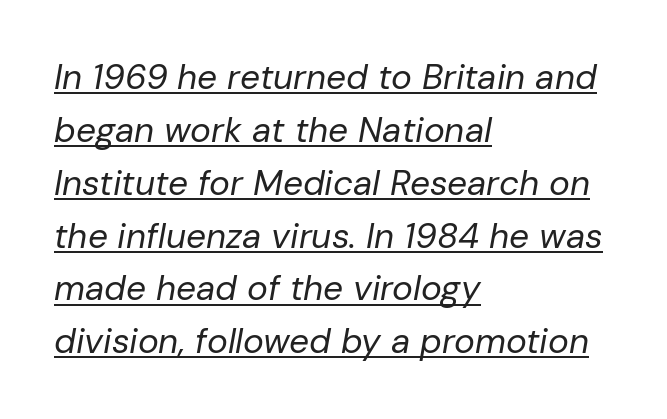
The glyphs look as if they've been sheared to an angle. The passage shown has conventional tracking throughout. Stems here are at most as thick as an everyday book face. Quick note: underline on.
